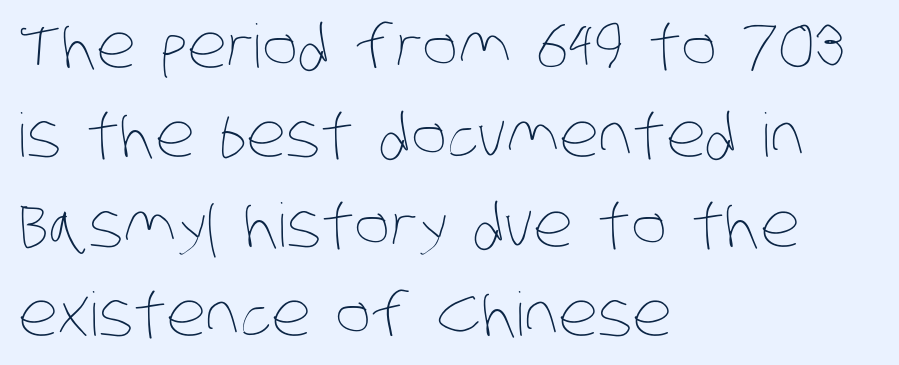
{"bold": "no", "weight": "thin", "width": "condensed", "stroke_contrast": "low", "x_height": "large", "monospaced": "no", "underline": "no", "align": "left", "line_spacing": "normal", "line_spacing_ratio": 1.49, "letter_spacing": "normal", "letter_spacing_em": 0.0, "glyph_px": 60}
